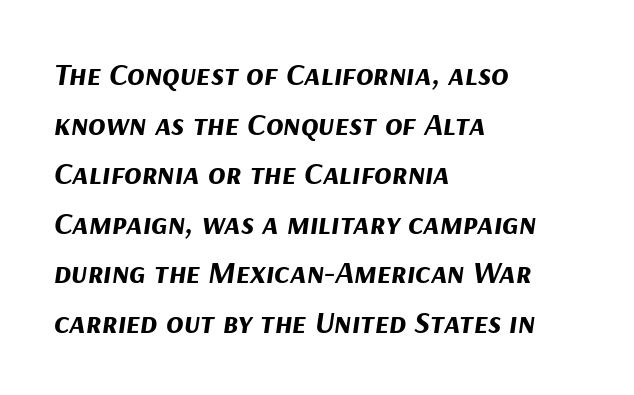
The letters are slanted; this is an italic face. Does the leading feel generous? No, just average. All the whitespace from short lines collects on the right. Heft: maximum for text — a bold. Any mark beneath the type? The region is blank.
